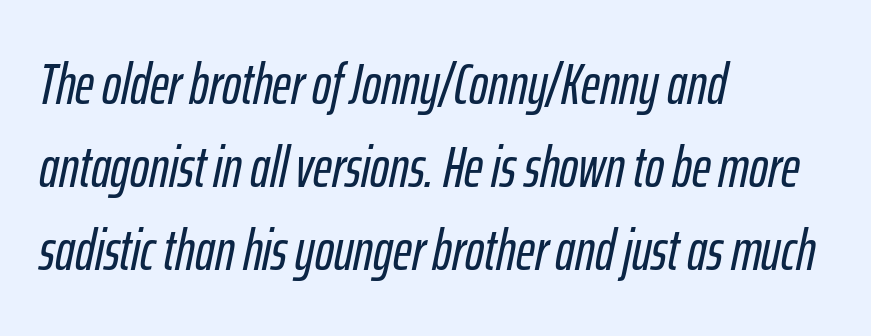
Think of a printed novel: that variable character pitch is what you see here. The passage is arranged the way most books set body copy — flush left. The words here are not underlined. The specimen reads as italic at a glance. Students, observe: this is what conventionally led text looks like.
